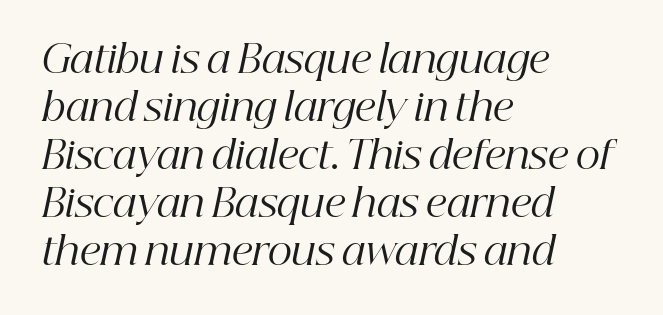
The image shows 38 px regular-weight serif type, italic (leaning right); set left-aligned, normal line spacing (1.26x), normal letter spacing, not underlined; high stroke contrast and a medium x-height.
